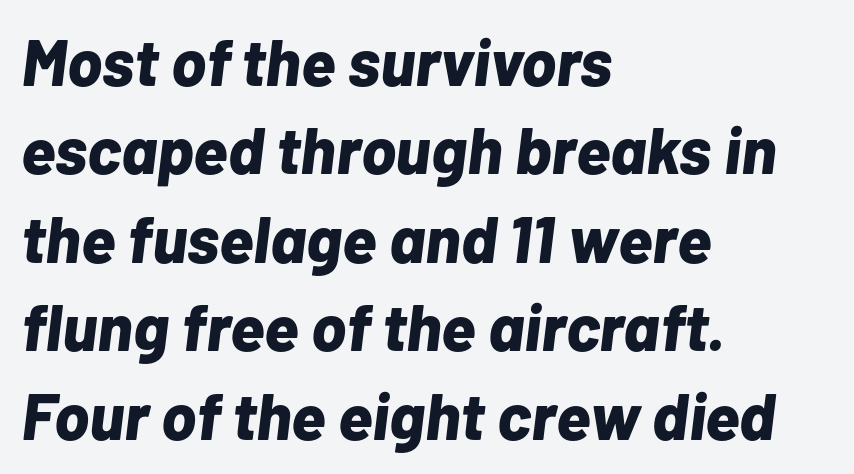
Q: Is the text bold? A: Yes.
Q: Is the text italic (slanted)? A: Yes, it leans right by about 7 degrees.
Q: Is the text underlined? A: No.
Q: How is the paragraph aligned? A: Left-aligned.
Q: Is the spacing between letters normal or unusually wide? A: Normal.
Q: Is the spacing between lines tight, normal or loose? A: Normal.
Q: Width (condensed, normal, or wide)? A: Normal.
Q: Stroke contrast? A: Low.
Q: x-height? A: Medium.
Q: Monospaced? A: No.
